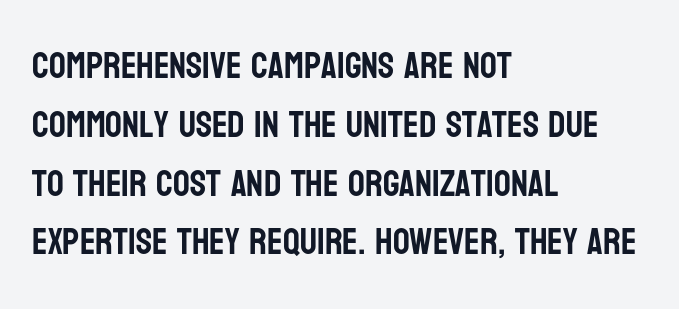
The image shows 37 px condensed sans-serif type, upright; set left-aligned, normal line spacing (1.59x), normal letter spacing, not underlined; low stroke contrast and a large x-height.
